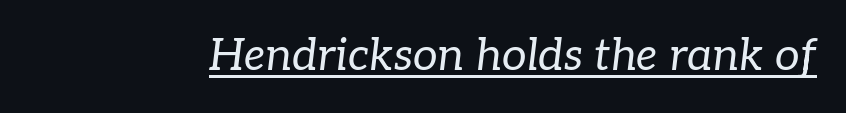
The image shows 44 px regular-weight serif type, italic (leaning right); set normal letter spacing, underlined; low stroke contrast and a medium x-height.
